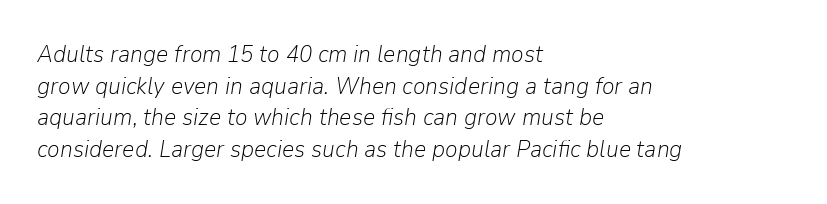
Compared with typical body copy, the letter spacing here is the same. Vertical spacing — default. The font's italic variant was chosen for this text. The space beneath each line is pristine and unruled.
